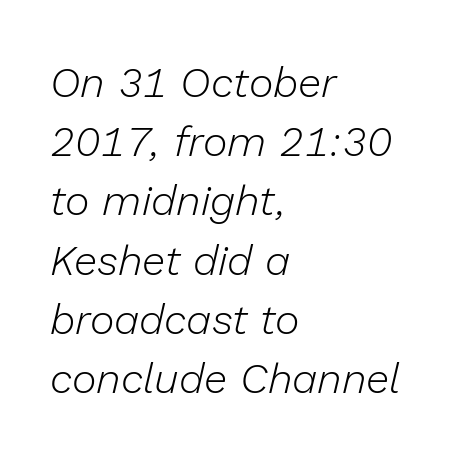
{"italic": "yes", "lean": "right", "slant_degrees": 13, "bold": "no", "weight": "light", "width": "normal", "stroke_contrast": "low", "x_height": "medium", "monospaced": "no", "underline": "no", "align": "left", "line_spacing": "normal", "line_spacing_ratio": 1.41, "letter_spacing": "normal", "letter_spacing_em": 0.0, "glyph_px": 42}
